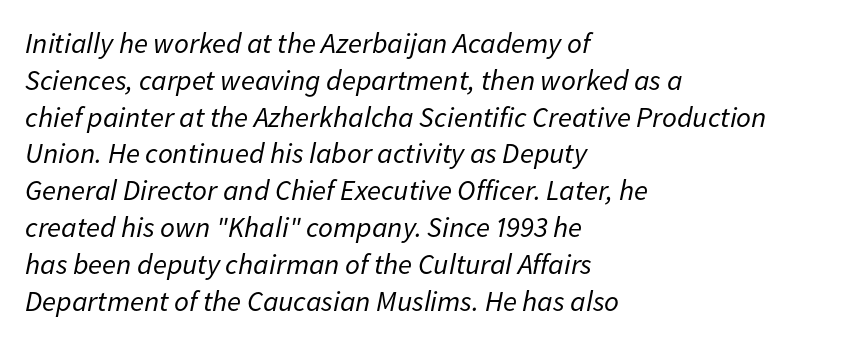
Q: Is the text bold? A: No.
Q: Is the text italic (slanted)? A: Yes, it leans right by about 11 degrees.
Q: Is the text underlined? A: No.
Q: How is the paragraph aligned? A: Left-aligned.
Q: Is the spacing between letters normal or unusually wide? A: Normal.
Q: Is the spacing between lines tight, normal or loose? A: Normal.
Q: Width (condensed, normal, or wide)? A: Normal.
Q: Stroke contrast? A: Low.
Q: x-height? A: Medium.
Q: Monospaced? A: No.
